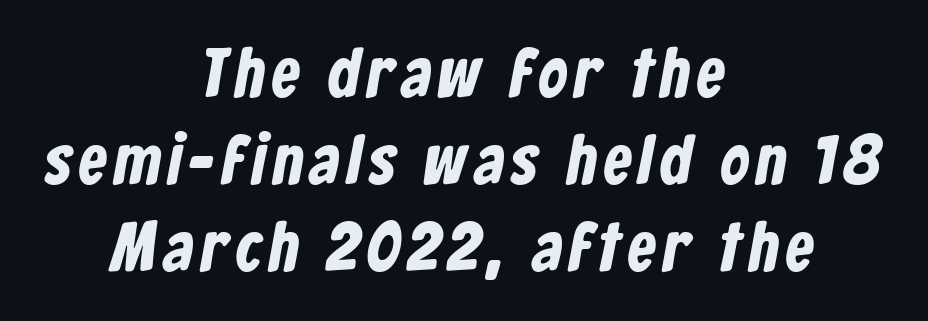
Just letters on the line, the space beneath them empty. To sum up the face: it is a sans, with no serifs. Each letter keeps its own natural width here, so spacing adapts to shape. Where is the straight margin? There isn't one; the lines are centered.
